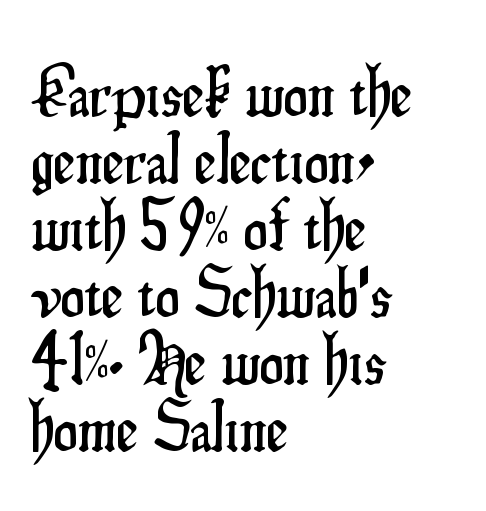
The image shows 69 px condensed sans-serif type, upright; set left-aligned, tight line spacing (0.97x), normal letter spacing, not underlined; low stroke contrast and a small x-height.
